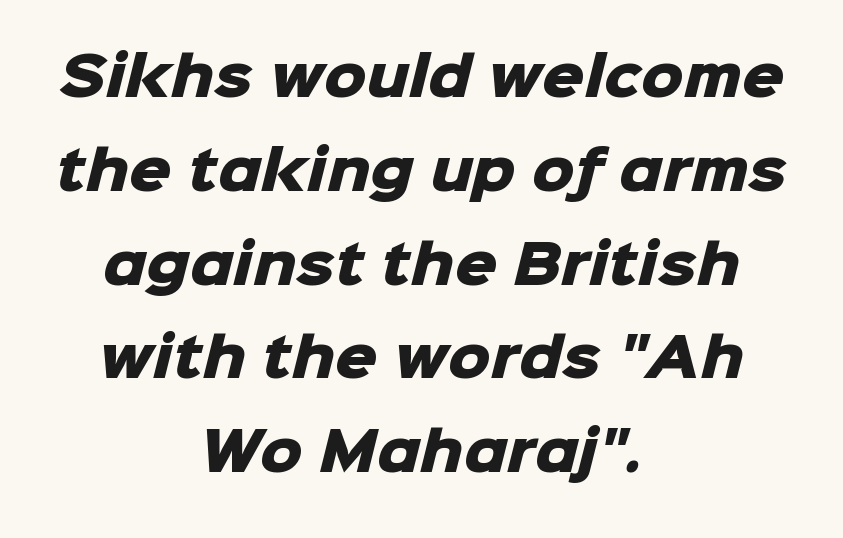
The image shows 53 px heavy sans-serif type; set centered, line spacing 1.77x, normal letter spacing, not underlined; low stroke contrast and a medium x-height.
